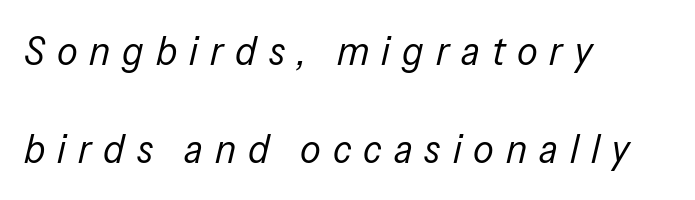
Weight: regular or lighter. The zone under the glyphs is completely vacant. The passage shown is typed in a proportional face where columns would drift. Characters follow at a spacing far wider than the type designer built in.
